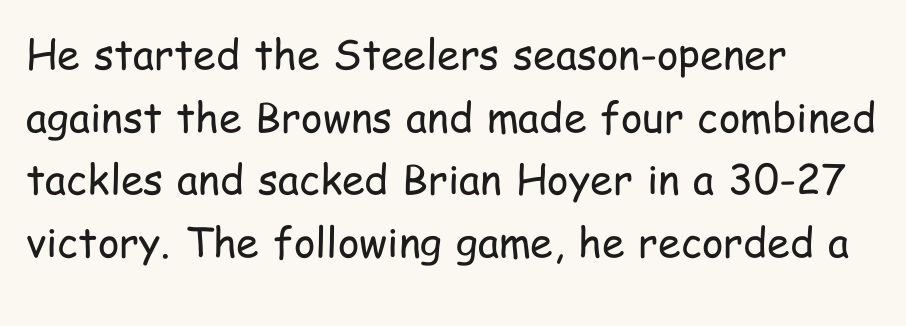
Spacing verdict: proportional, widths tailored to each character. Is there any slant? The stems are plumb. Rule under the text: the space is simply empty. Weight class: somewhere from thin through regular. Default kerning and tracking; the words read as compact shapes.
